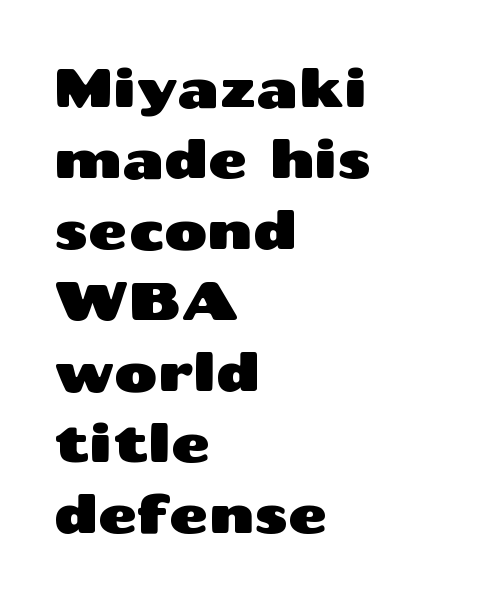
Q: Is the text italic (slanted)? A: No, it is upright.
Q: Is the typeface a serif or a sans-serif typeface? A: Sans-serif.
Q: Is the text underlined? A: No.
Q: How is the paragraph aligned? A: Left-aligned.
Q: Is the spacing between letters normal or unusually wide? A: Normal.
Q: Is the spacing between lines tight, normal or loose? A: Normal.
Q: Width (condensed, normal, or wide)? A: Wide.
Q: Stroke contrast? A: Medium.
Q: x-height? A: Medium.
Q: Monospaced? A: No.
